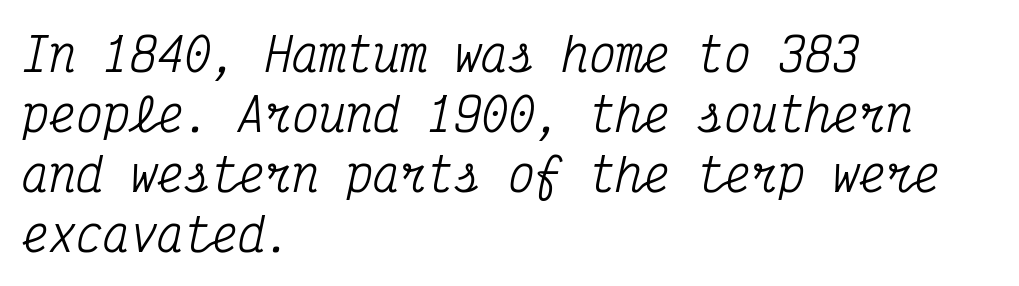
Regarding serifs, this sample has them. The tracking reads as untouched default to a designer's eye. Reading down the block, your eye returns to a fixed left position each line. Successive baselines arrive at the customary interval. A typesetter would call this monospace, since all characters share one set width.
